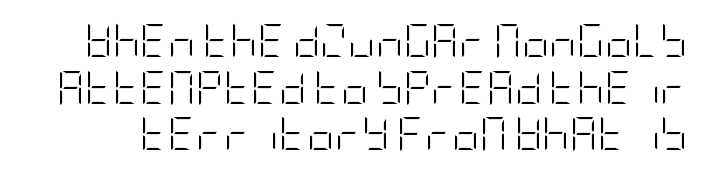
The image shows 34 px light, condensed sans-serif type, upright; set normal line spacing (1.37x), normal letter spacing, not underlined; low stroke contrast and a large x-height.
